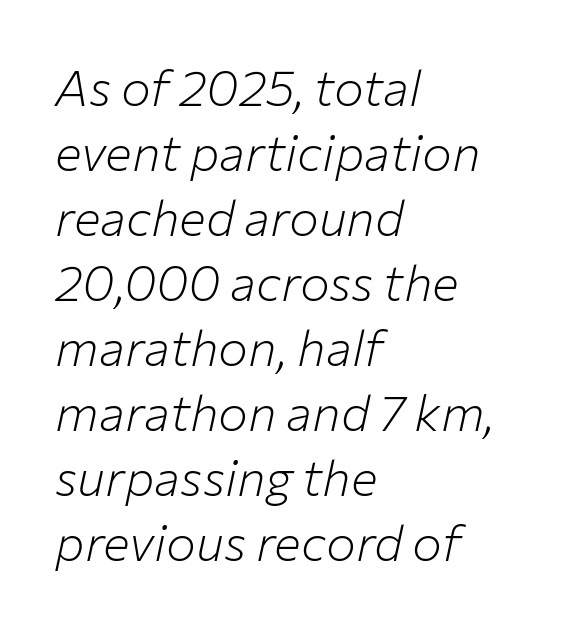
{"italic": "yes", "lean": "right", "slant_degrees": 12, "bold": "no", "weight": "light", "width": "normal", "stroke_contrast": "low", "x_height": "medium", "monospaced": "no", "underline": "no", "align": "left", "line_spacing": "normal", "line_spacing_ratio": 1.3, "letter_spacing": "normal", "letter_spacing_em": 0.0, "glyph_px": 50}
